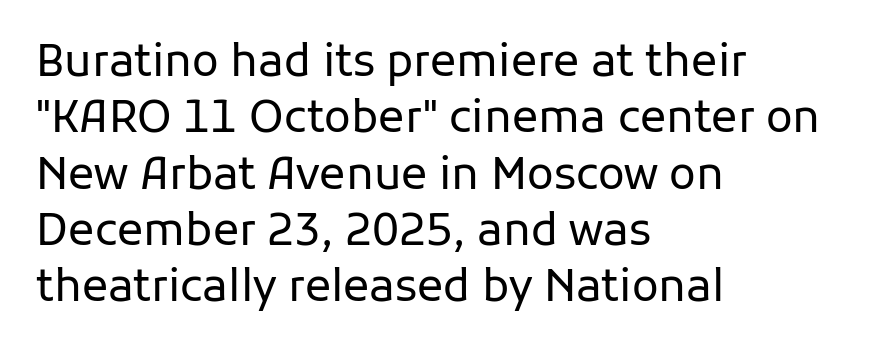
The image shows 44 px regular-weight sans-serif type, upright; set left-aligned, normal line spacing (1.28x), normal letter spacing, not underlined; low stroke contrast and a medium x-height.
